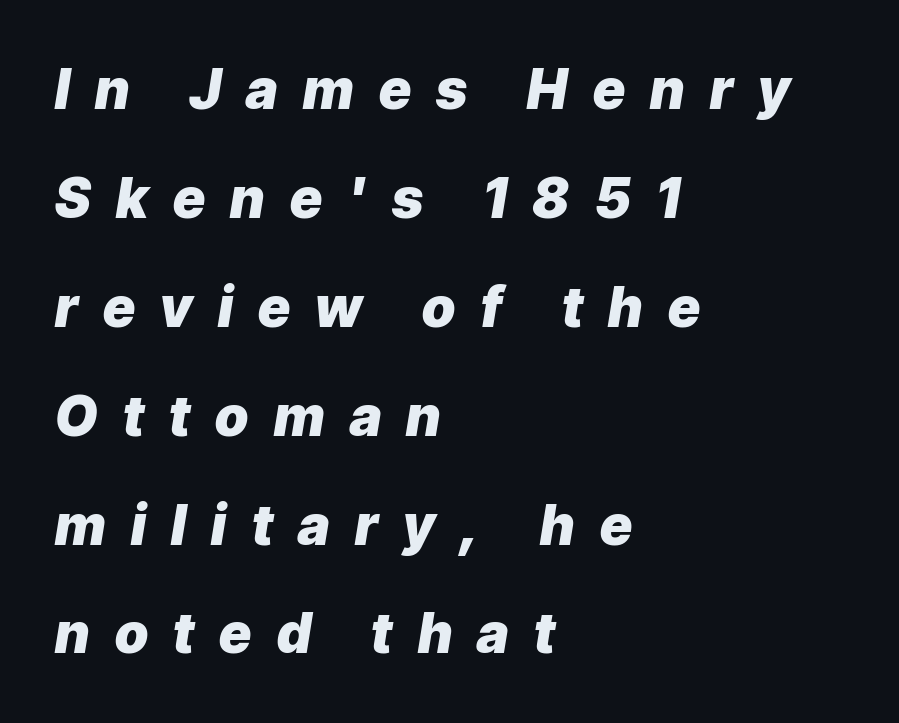
It's the slanting kind of type. The vertical gap from one line to the next is large. Here the designer chose a conventional face with non-uniform glyph widths. Set as a true bold cut, around the 700 mark. Visually the block forms a straight wall on the left and a jagged coastline on the right.
